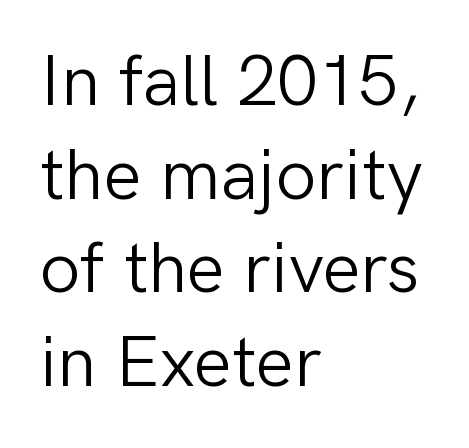
{"serif": "no", "italic": "no", "bold": "no", "weight": "light", "width": "normal", "stroke_contrast": "low", "x_height": "medium", "monospaced": "no", "underline": "no", "align": "left", "line_spacing": "normal", "line_spacing_ratio": 1.3, "letter_spacing": "normal", "letter_spacing_em": 0.0, "glyph_px": 72}
